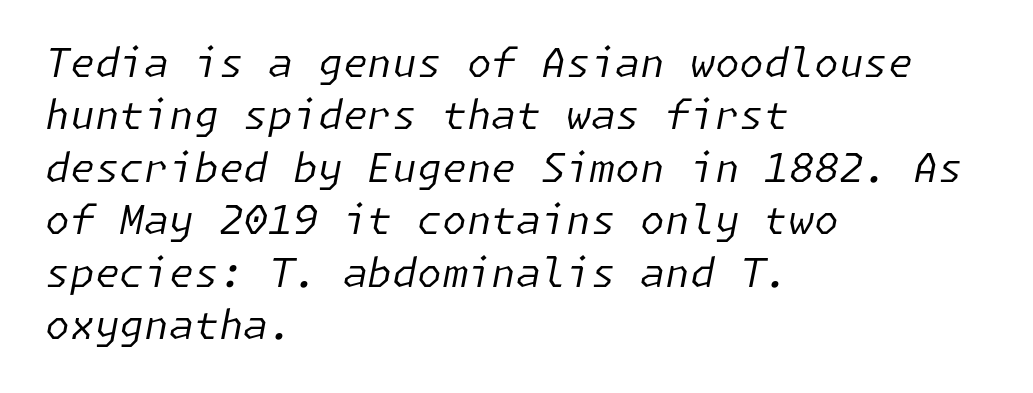
{"italic": "yes", "lean": "right", "slant_degrees": 11, "bold": "no", "weight": "regular", "width": "normal", "stroke_contrast": "low", "x_height": "medium", "underline": "no", "align": "left", "line_spacing": "normal", "line_spacing_ratio": 1.31, "letter_spacing": "normal", "letter_spacing_em": 0.0, "glyph_px": 40}
